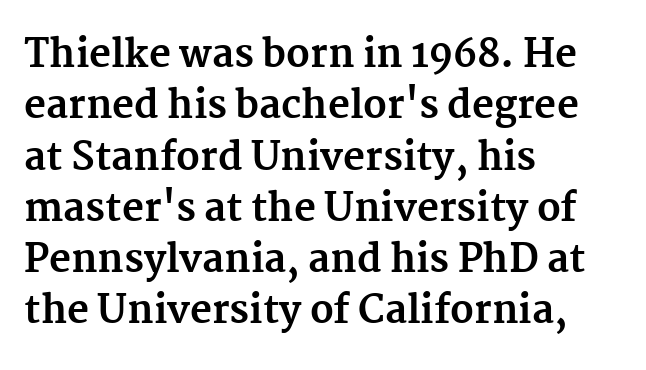
The image shows 38 px bold serif type, upright; set left-aligned, normal line spacing (1.35x), normal letter spacing, not underlined; medium stroke contrast and a medium x-height.
